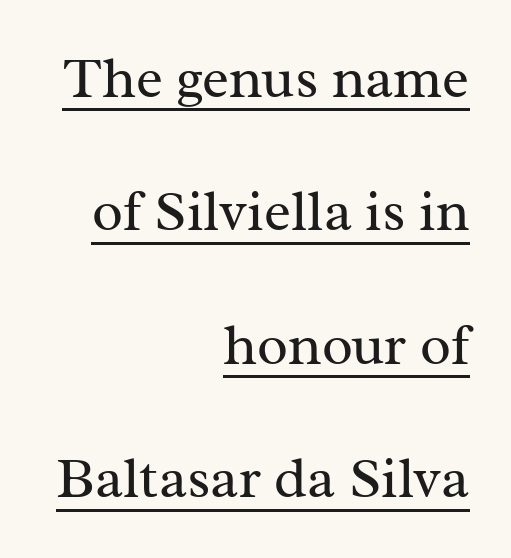
Q: Is the text bold? A: No.
Q: Is the text italic (slanted)? A: No, it is upright.
Q: Is the typeface a serif or a sans-serif typeface? A: Serif.
Q: Is the text underlined? A: Yes.
Q: How is the paragraph aligned? A: Right-aligned.
Q: Is the spacing between letters normal or unusually wide? A: Normal.
Q: Is the spacing between lines tight, normal or loose? A: Loose.
Q: Width (condensed, normal, or wide)? A: Normal.
Q: Stroke contrast? A: Medium.
Q: x-height? A: Medium.
Q: Monospaced? A: No.
